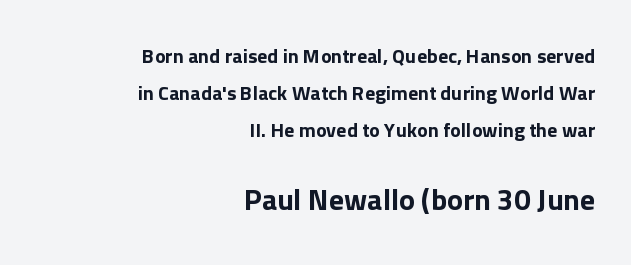
Spacing between characters is what you'd get straight out of the box. This sample has the flowing, uneven cadence of proportional lettering. Horizontally, the lines are justified to the trailing edge only. The zone under the glyphs is completely vacant. Does the bottom block carry the larger type? Yes, it does. The glyphs in this specimen are sans serif.
